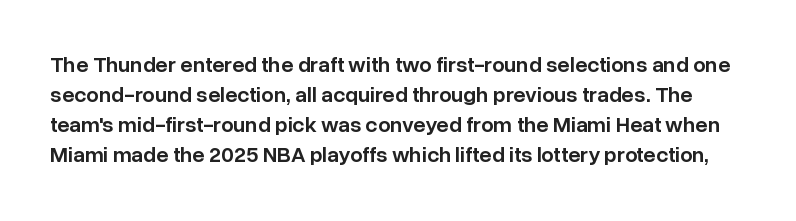
Q: Is the text bold? A: Semi-bold.
Q: Is the text italic (slanted)? A: No, it is upright.
Q: Is the text underlined? A: No.
Q: Is the spacing between letters normal or unusually wide? A: Normal.
Q: Is the spacing between lines tight, normal or loose? A: Normal.
